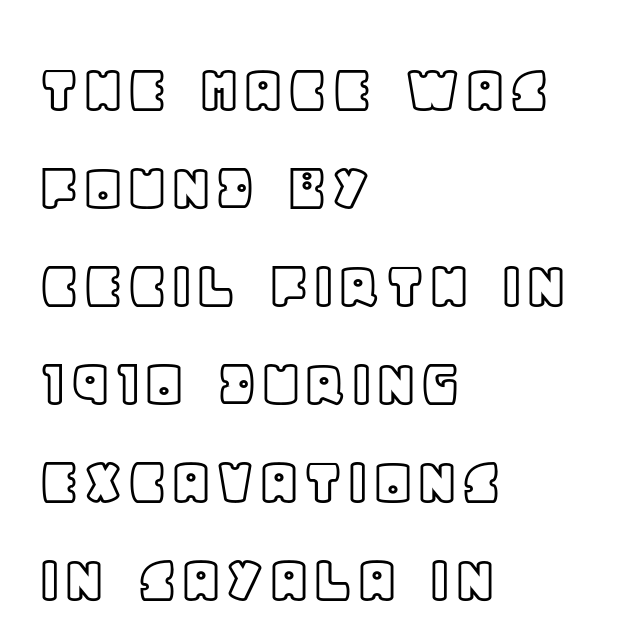
The image shows 71 px text type, upright; set left-aligned, normal line spacing (1.38x), normal letter spacing, not underlined; a large x-height.
